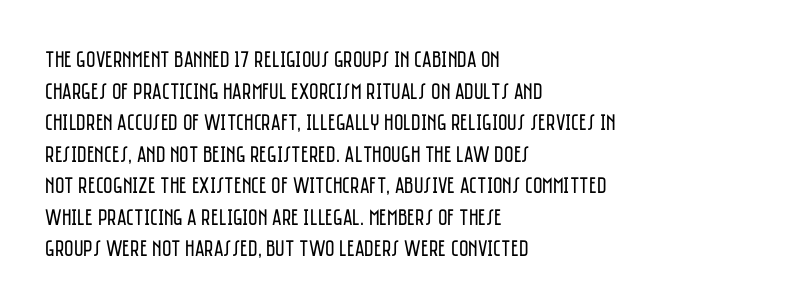
The strokes are not fattened; the text isn't bold. Beneath every word, the page is bare. Every row of glyphs begins at an identical x-position on the left. In terms of posture, this sample is upright.
